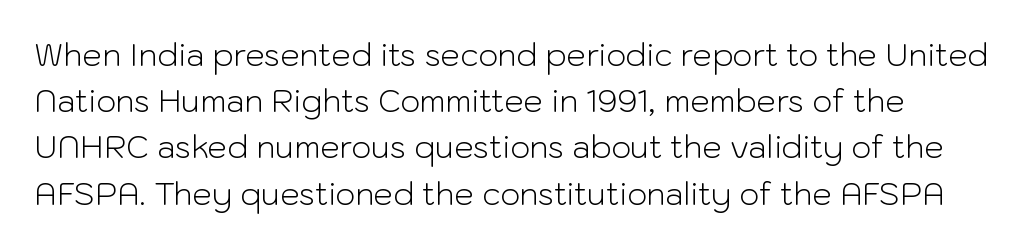
Q: Is the text bold? A: No.
Q: Is the text italic (slanted)? A: No, it is upright.
Q: Is the typeface a serif or a sans-serif typeface? A: Sans-serif.
Q: Is the text underlined? A: No.
Q: Is the spacing between letters normal or unusually wide? A: Normal.
Q: Is the spacing between lines tight, normal or loose? A: Normal.
Q: Width (condensed, normal, or wide)? A: Normal.
Q: Stroke contrast? A: Low.
Q: x-height? A: Medium.
Q: Monospaced? A: No.
